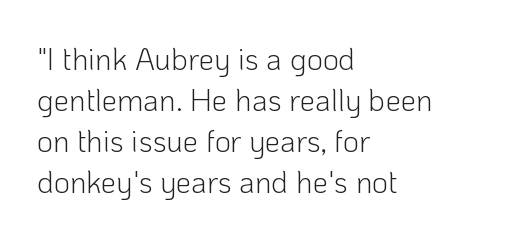
The image shows 31 px light sans-serif type, upright; set left-aligned, normal line spacing (1.32x), normal letter spacing, not underlined; low stroke contrast and a medium x-height.
